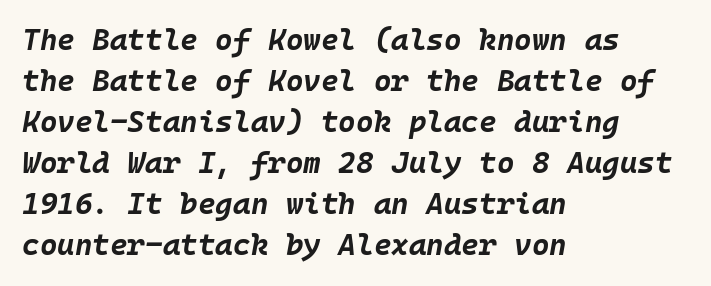
{"italic": "yes", "lean": "right", "slant_degrees": 10, "bold": "yes", "weight": "bold", "width": "normal", "stroke_contrast": "low", "x_height": "large", "monospaced": "yes", "underline": "no", "align": "left", "line_spacing": "normal", "line_spacing_ratio": 1.37, "letter_spacing": "normal", "letter_spacing_em": 0.0, "glyph_px": 30}
